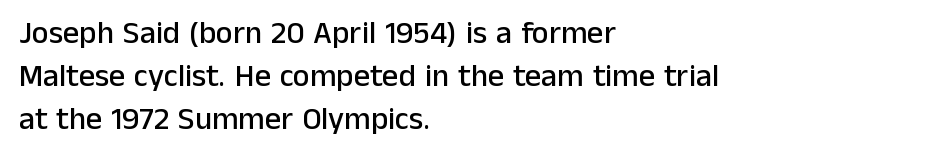
Q: Is the text italic (slanted)? A: No, it is upright.
Q: Is the typeface a serif or a sans-serif typeface? A: Sans-serif.
Q: Is the text underlined? A: No.
Q: How is the paragraph aligned? A: Left-aligned.
Q: Is the spacing between letters normal or unusually wide? A: Normal.
Q: Is the spacing between lines tight, normal or loose? A: Normal.
Q: Width (condensed, normal, or wide)? A: Normal.
Q: Stroke contrast? A: Low.
Q: x-height? A: Medium.
Q: Monospaced? A: No.
